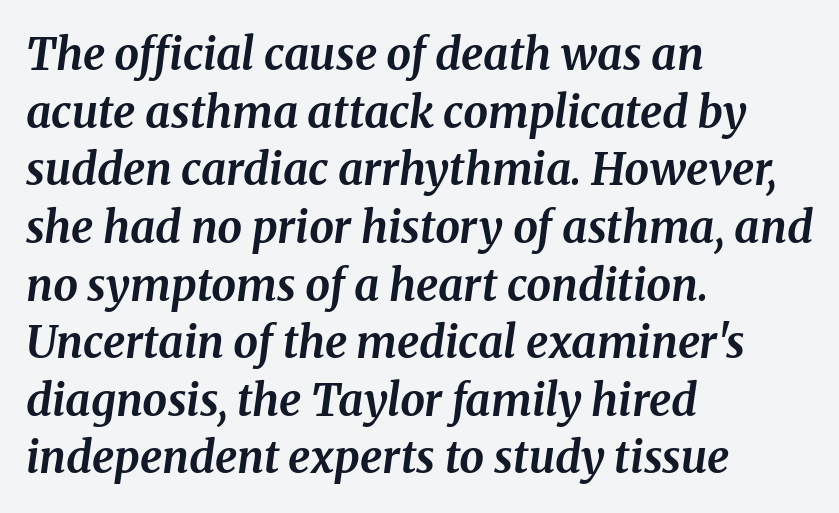
{"serif": "yes", "italic": "yes", "lean": "right", "slant_degrees": 8, "bold": "yes", "weight": "bold", "width": "normal", "stroke_contrast": "medium", "x_height": "medium", "monospaced": "no", "underline": "no", "align": "left", "line_spacing": "normal", "line_spacing_ratio": 1.31, "letter_spacing": "normal", "letter_spacing_em": 0.0, "glyph_px": 44}
